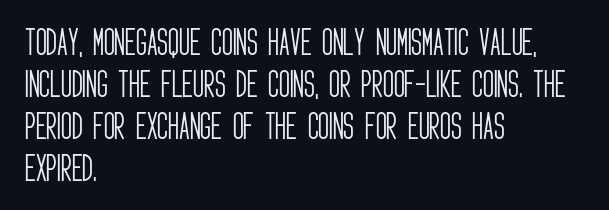
{"serif": "no", "italic": "no", "bold": "no", "weight": "light", "width": "condensed", "stroke_contrast": "low", "x_height": "large", "monospaced": "no", "underline": "no", "align": "left", "line_spacing": "normal", "line_spacing_ratio": 1.4, "letter_spacing": "normal", "letter_spacing_em": 0.0, "glyph_px": 30}
